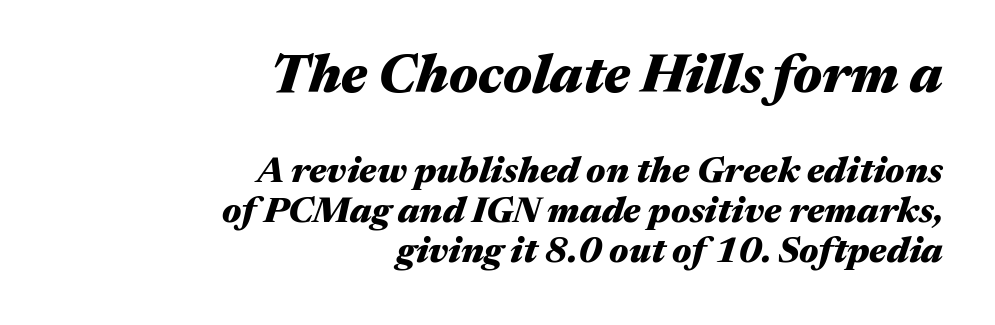
Has an underline been added? It has not. Compare the two chunks: the upper has the greater cap height. This sample uses an oblique cut, with every glyph tilted off the vertical. A typesetter would call this leading minimal, almost set solid. What stands out about the letter spacing? Nothing — it is the standard amount. Character widths vary here, with narrow letters taking less room than wide ones.
